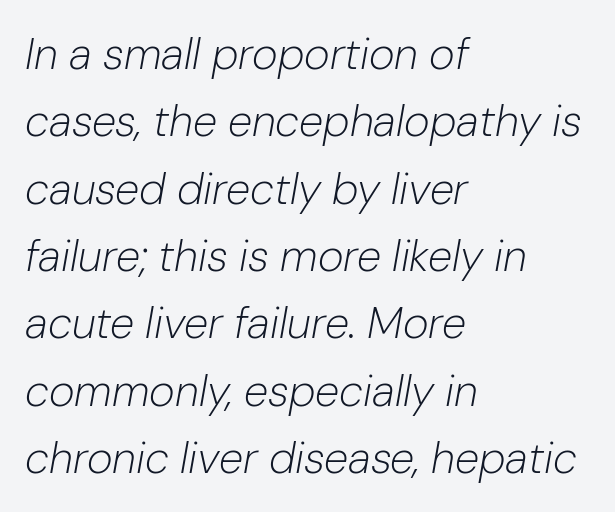
The line-height multiplier appears to be the usual default. The horizontal fit of the characters is conventional and even. Is the block centered? No — it sits flush against the left margin. Rendered with sloped, italic letterforms.
